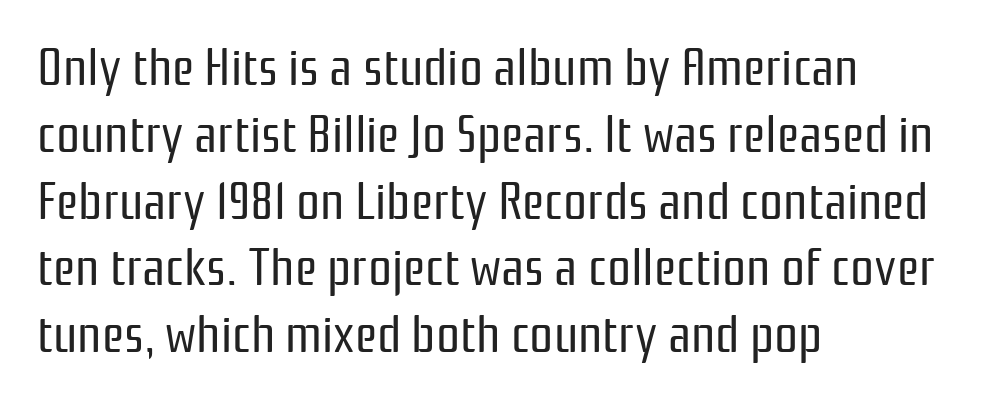
The image shows 53 px regular-weight, condensed sans-serif type, upright; set left-aligned, normal line spacing (1.26x), normal letter spacing, not underlined; low stroke contrast and a medium x-height.
